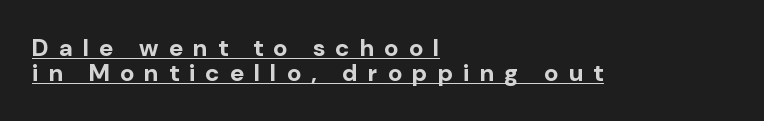
Q: Is the text bold? A: Yes.
Q: Is the text italic (slanted)? A: No, it is upright.
Q: Is the text underlined? A: Yes.
Q: How is the paragraph aligned? A: Left-aligned.
Q: Is the spacing between letters normal or unusually wide? A: Unusually wide.
Q: Is the spacing between lines tight, normal or loose? A: Tight.
